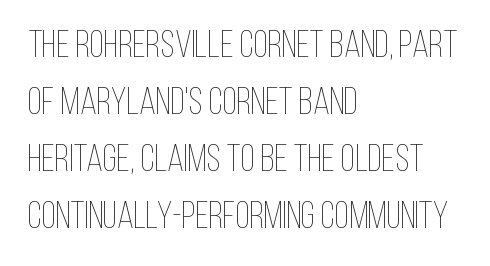
The image shows 38 px thin, condensed type, upright; set left-aligned, normal line spacing (1.5x), normal letter spacing, not underlined; low stroke contrast and a large x-height.
